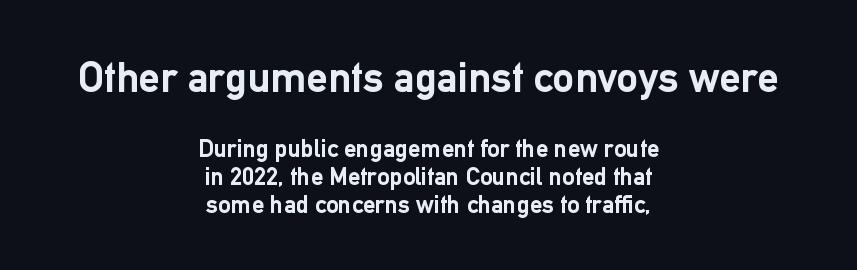
The image shows 43 px semibold sans-serif type, upright; set centered, tight line spacing (1.11x), normal letter spacing, not underlined; the first (top) block is 1.72x larger; low stroke contrast and a medium x-height.
